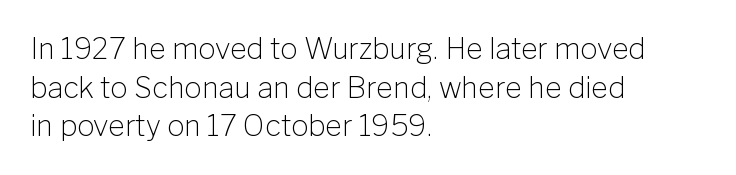
The image shows 29 px light sans-serif type, upright; set left-aligned, normal line spacing (1.33x), normal letter spacing, not underlined; low stroke contrast and a medium x-height.
